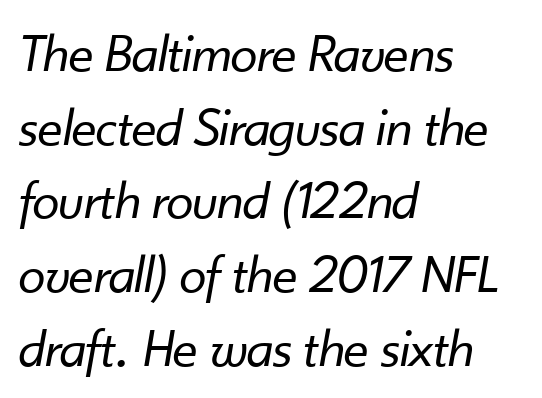
{"italic": "yes", "lean": "right", "slant_degrees": 10, "bold": "no", "weight": "regular", "width": "normal", "stroke_contrast": "low", "x_height": "small", "monospaced": "no", "underline": "no", "align": "left", "line_spacing": "normal", "line_spacing_ratio": 1.34, "letter_spacing": "normal", "letter_spacing_em": 0.0, "glyph_px": 55}
